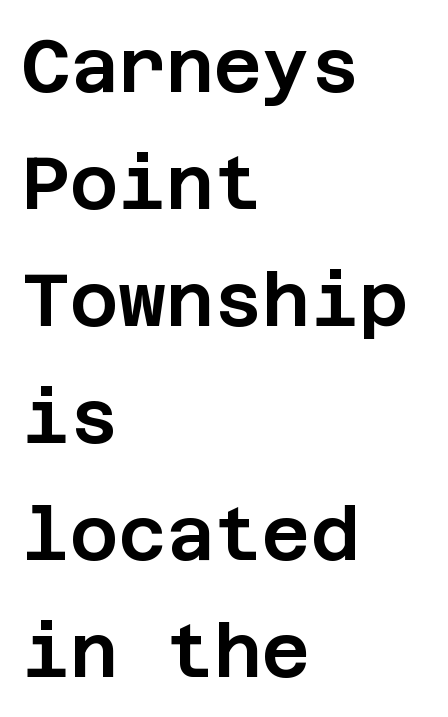
Q: Is the text italic (slanted)? A: No, it is upright.
Q: Is the typeface a serif or a sans-serif typeface? A: Sans-serif.
Q: Is the text underlined? A: No.
Q: How is the paragraph aligned? A: Left-aligned.
Q: Is the spacing between letters normal or unusually wide? A: Normal.
Q: Is the spacing between lines tight, normal or loose? A: Normal.
Q: Width (condensed, normal, or wide)? A: Normal.
Q: Stroke contrast? A: Low.
Q: x-height? A: Large.
